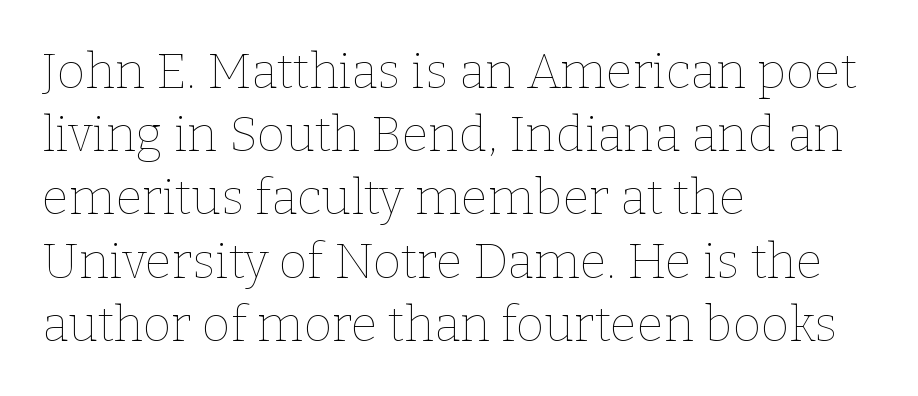
The image shows 49 px thin type, upright; set left-aligned, normal line spacing (1.29x), normal letter spacing, not underlined; low stroke contrast and a medium x-height.
